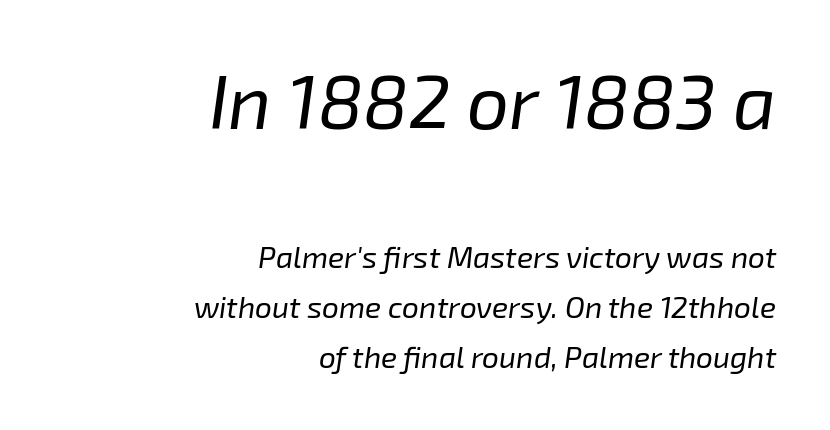
Q: Is the text bold? A: No.
Q: Is the text italic (slanted)? A: Yes, it leans right by about 8 degrees.
Q: Is the text underlined? A: No.
Q: How is the paragraph aligned? A: Right-aligned.
Q: Is the spacing between letters normal or unusually wide? A: Normal.
Q: Is the spacing between lines tight, normal or loose? A: Normal.
Q: Which block of text is set in a larger size, the first (top) or the second (bottom)? A: The first (top) one.
Q: Width (condensed, normal, or wide)? A: Normal.
Q: Stroke contrast? A: Low.
Q: x-height? A: Medium.
Q: Monospaced? A: No.
